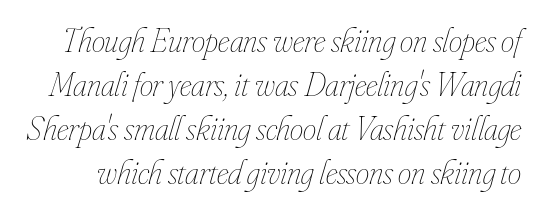
Vertical stems look standard width or narrower in stroke. Any mark beneath the type? The region is blank. Compared with typical body copy, the letter spacing here is the same. Proportional: the letters do not fall into vertical columns.
